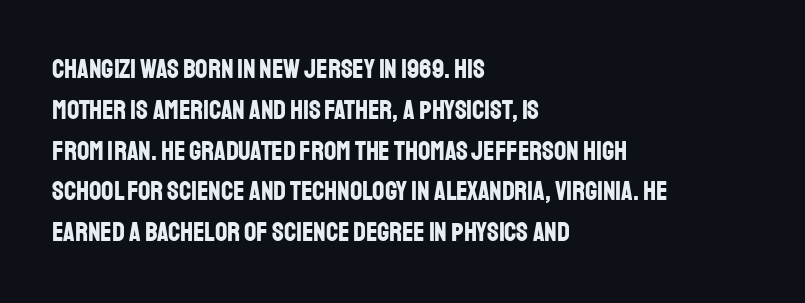
This is the regular roman posture of the typeface. Regarding leading, the lines here are spaced in the standard way. Heft: maximum for text — a bold. The specimen omits any rule beneath the text block's lines.
